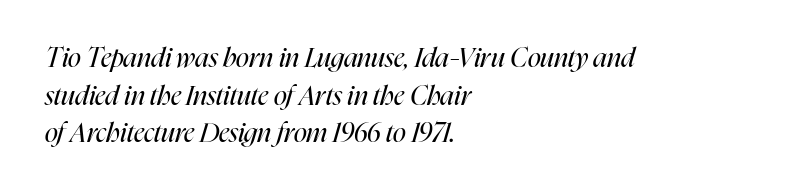
Q: Is the text bold? A: No.
Q: Is the text italic (slanted)? A: Yes, it leans right by about 16 degrees.
Q: Is the text underlined? A: No.
Q: How is the paragraph aligned? A: Left-aligned.
Q: Is the spacing between letters normal or unusually wide? A: Normal.
Q: Is the spacing between lines tight, normal or loose? A: Normal.
